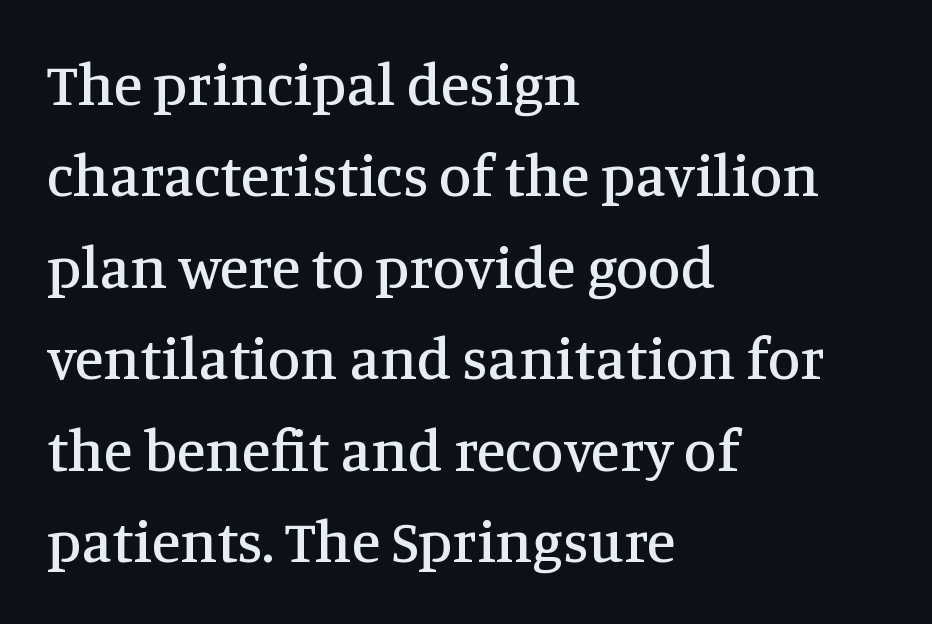
The lines in this sample share a left origin and differ only in where they stop. Honestly, the row spacing looks completely unremarkable. Proportional: the letters do not fall into vertical columns. How are the letters spaced? Ordinarily, with no added tracking. You can tell from the footed stems that serif type was used.
